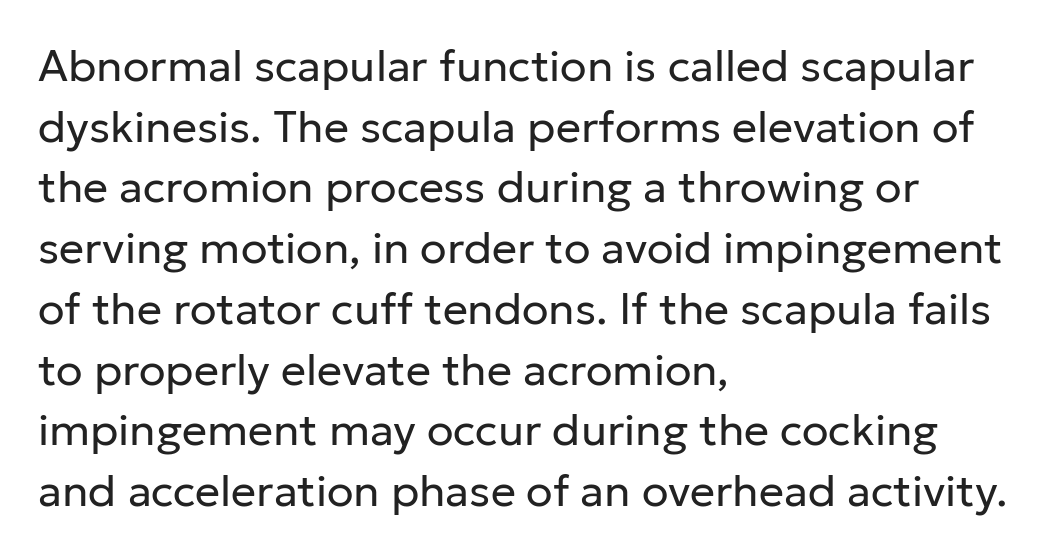
Q: Is the text bold? A: No.
Q: Is the text italic (slanted)? A: No, it is upright.
Q: Is the typeface a serif or a sans-serif typeface? A: Sans-serif.
Q: Is the text underlined? A: No.
Q: How is the paragraph aligned? A: Left-aligned.
Q: Is the spacing between letters normal or unusually wide? A: Normal.
Q: Is the spacing between lines tight, normal or loose? A: Normal.
Q: Width (condensed, normal, or wide)? A: Normal.
Q: Stroke contrast? A: Low.
Q: x-height? A: Medium.
Q: Monospaced? A: No.
